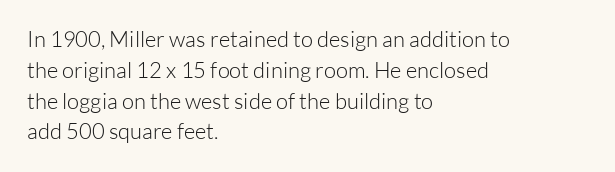
The image shows 22 px text type, upright; set left-aligned, normal line spacing (1.4x), normal letter spacing, not underlined.
